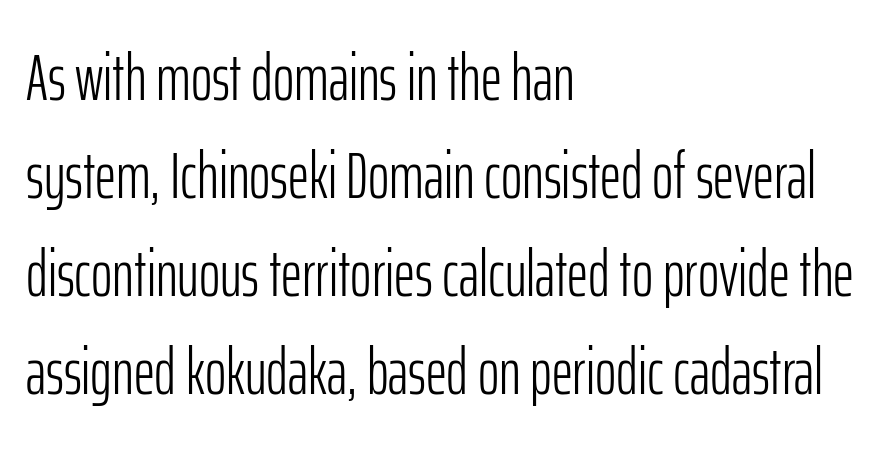
The image shows 65 px light, condensed sans-serif type, upright; set left-aligned, normal line spacing (1.51x), normal letter spacing, not underlined; low stroke contrast and a medium x-height.
